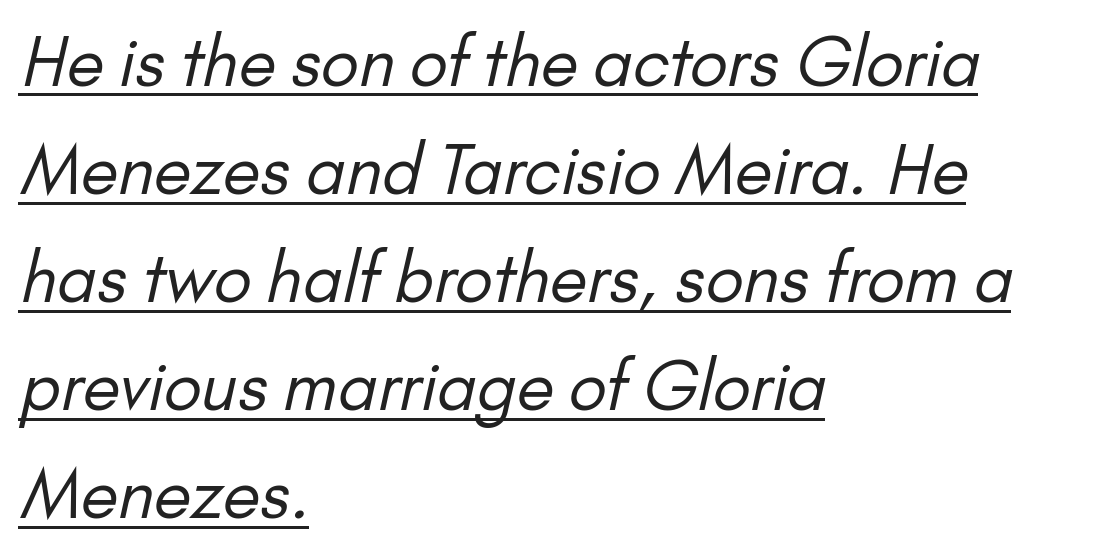
{"serif": "no", "bold": "no", "weight": "regular", "width": "normal", "stroke_contrast": "low", "x_height": "small", "monospaced": "no", "underline": "yes", "align": "left", "line_spacing": "normal", "line_spacing_ratio": 1.59, "letter_spacing": "normal", "letter_spacing_em": 0.0, "glyph_px": 68}
